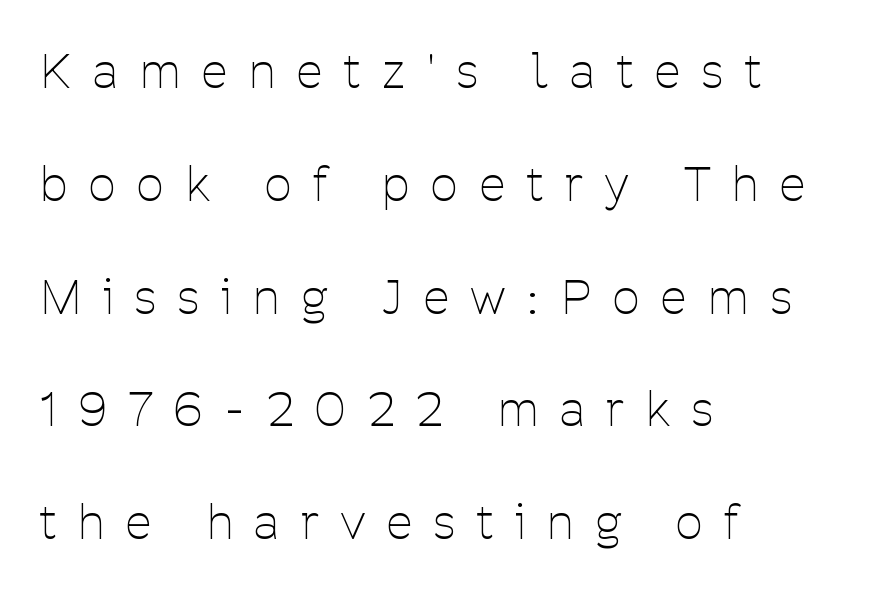
Characters remain perfectly vertical along every line. The rendering shows plain stroke endings on the letterforms — a sans-serif design. Clear beneath every line of the passage. Caption: face not bold, strokes unweighted.
